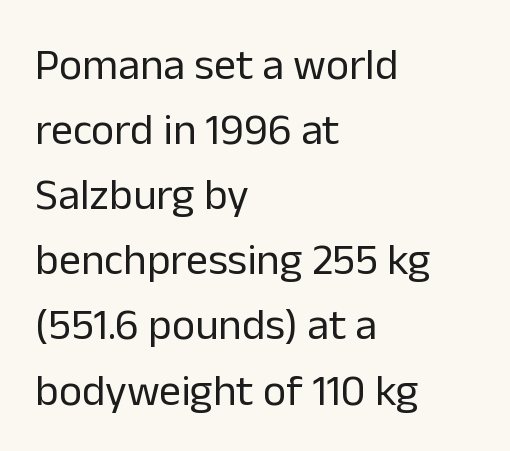
The image shows 44 px regular-weight sans-serif type, upright; set left-aligned, normal line spacing (1.48x), normal letter spacing, not underlined; low stroke contrast and a medium x-height.
